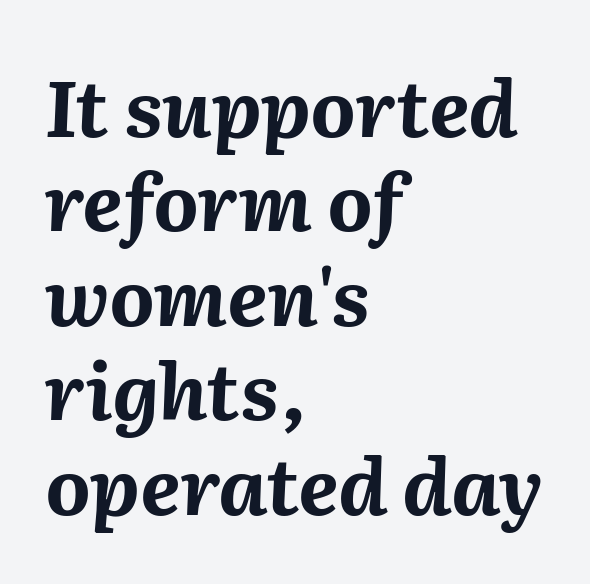
Q: Is the text bold? A: Yes.
Q: Is the text italic (slanted)? A: Yes, it leans right by about 2 degrees.
Q: Is the text underlined? A: No.
Q: How is the paragraph aligned? A: Left-aligned.
Q: Is the spacing between letters normal or unusually wide? A: Normal.
Q: Width (condensed, normal, or wide)? A: Normal.
Q: Stroke contrast? A: Medium.
Q: x-height? A: Medium.
Q: Monospaced? A: No.
